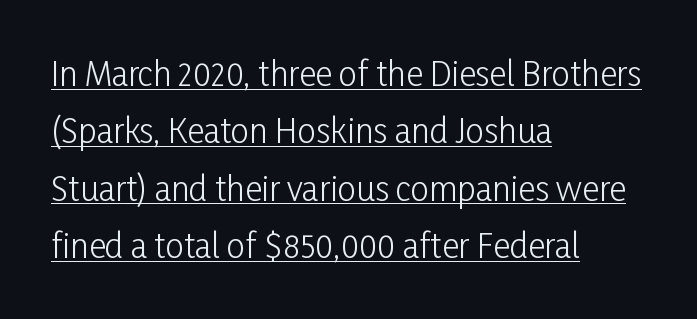
Q: Is the text bold? A: No.
Q: Is the text italic (slanted)? A: No, it is upright.
Q: Is the typeface a serif or a sans-serif typeface? A: Sans-serif.
Q: Is the text underlined? A: Yes.
Q: How is the paragraph aligned? A: Left-aligned.
Q: Is the spacing between letters normal or unusually wide? A: Normal.
Q: Width (condensed, normal, or wide)? A: Condensed.
Q: Stroke contrast? A: Low.
Q: x-height? A: Medium.
Q: Monospaced? A: No.
